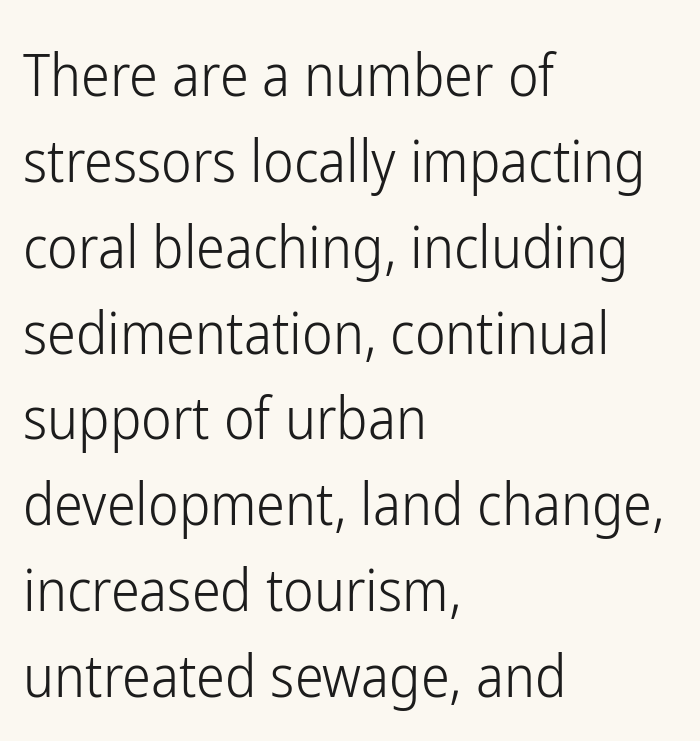
The image shows 58 px light, condensed sans-serif type, upright; set left-aligned, normal line spacing (1.48x), normal letter spacing, not underlined; low stroke contrast and a medium x-height.
